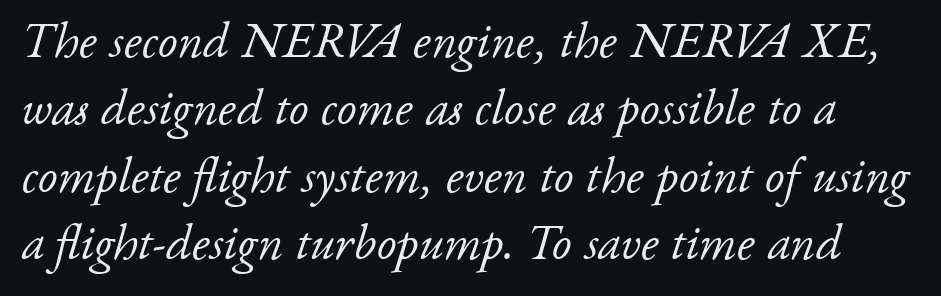
{"serif": "yes", "italic": "yes", "lean": "right", "slant_degrees": 17, "bold": "no", "weight": "light", "width": "normal", "stroke_contrast": "low", "x_height": "small", "monospaced": "no", "underline": "no", "line_spacing": "normal", "line_spacing_ratio": 1.35, "letter_spacing": "normal", "letter_spacing_em": 0.0, "glyph_px": 50}
